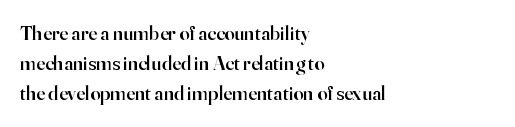
Plain, unruled lines of type. Tracking here is standard; glyphs follow each other at the usual distance. Is the type bold? Partly — it's a semibold, heavier than regular but not fully bold. This sample uses an upright cut, with every glyph sitting square on the baseline. The line-height multiplier appears to be the usual default.
